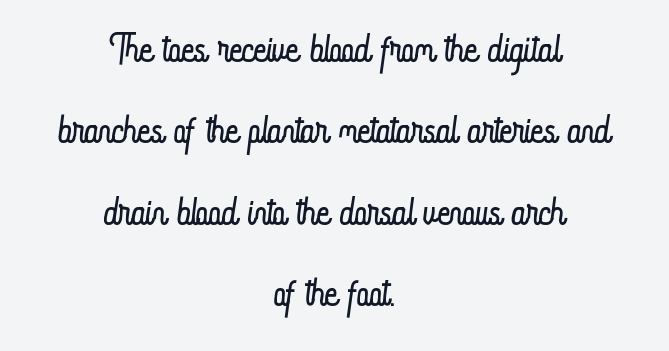
Type without underlining. Spacing verdict: proportional, widths tailored to each character. Each word holds together tightly as a unit, with standard inter-letter gaps. No heavy texture on the line: the type isn't bold.
